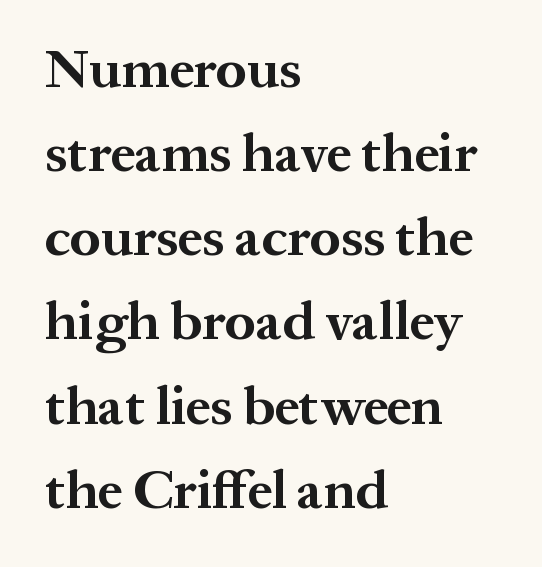
Q: Is the text bold? A: Yes.
Q: Is the text italic (slanted)? A: No, it is upright.
Q: Is the typeface a serif or a sans-serif typeface? A: Serif.
Q: Is the text underlined? A: No.
Q: How is the paragraph aligned? A: Left-aligned.
Q: Is the spacing between letters normal or unusually wide? A: Normal.
Q: Is the spacing between lines tight, normal or loose? A: Normal.
Q: Width (condensed, normal, or wide)? A: Normal.
Q: Stroke contrast? A: Medium.
Q: x-height? A: Medium.
Q: Monospaced? A: No.
